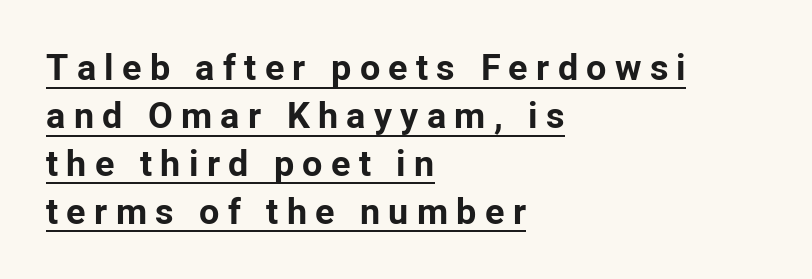
How heavy is the stroke? Heavy — this is a bold. Classification — sans serif. Underline: present. Each new line begins a customary step beneath the previous one.
